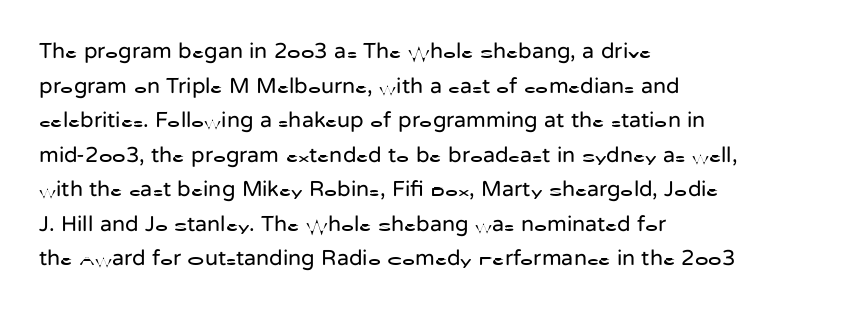
The image shows 22 px text type, upright; set left-aligned, normal line spacing (1.57x), normal letter spacing, not underlined.
